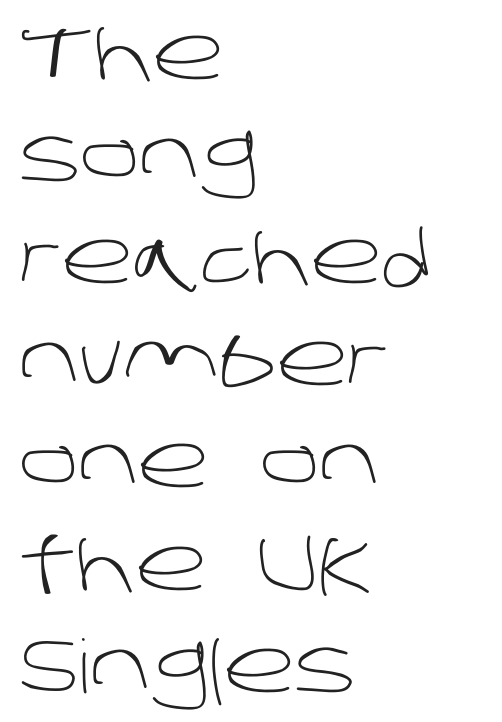
{"serif": "no", "bold": "no", "weight": "light", "width": "normal", "stroke_contrast": "low", "x_height": "large", "monospaced": "no", "underline": "no", "align": "left", "line_spacing": "normal", "line_spacing_ratio": 1.38, "letter_spacing": "normal", "letter_spacing_em": 0.0, "glyph_px": 74}
